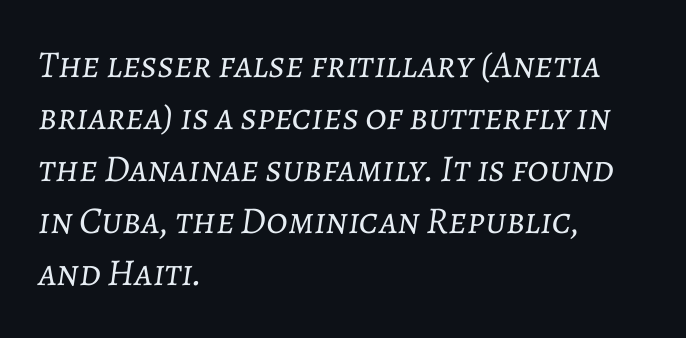
Q: Is the text bold? A: No.
Q: Is the text italic (slanted)? A: Yes, it leans right by about 7 degrees.
Q: Is the text underlined? A: No.
Q: How is the paragraph aligned? A: Left-aligned.
Q: Is the spacing between letters normal or unusually wide? A: Normal.
Q: Is the spacing between lines tight, normal or loose? A: Normal.
Q: Width (condensed, normal, or wide)? A: Normal.
Q: Stroke contrast? A: Low.
Q: x-height? A: Medium.
Q: Monospaced? A: No.
